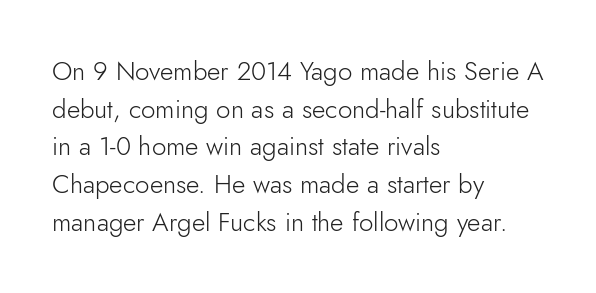
{"italic": "no", "bold": "no", "underline": "no", "align": "left", "line_spacing": "normal", "line_spacing_ratio": 1.45, "letter_spacing": "normal", "letter_spacing_em": 0.0, "glyph_px": 26}
